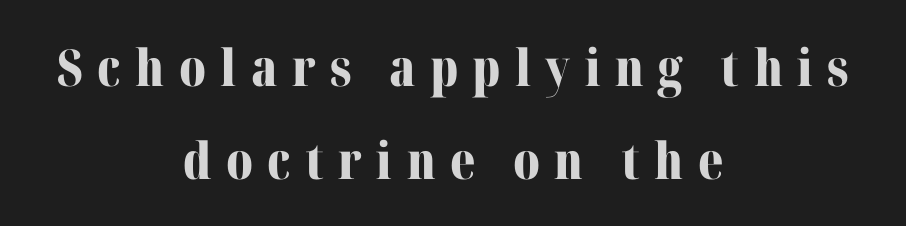
Q: Is the text bold? A: Yes.
Q: Is the text italic (slanted)? A: No, it is upright.
Q: Is the typeface a serif or a sans-serif typeface? A: Serif.
Q: Is the text underlined? A: No.
Q: How is the paragraph aligned? A: Centered.
Q: Is the spacing between letters normal or unusually wide? A: Unusually wide.
Q: Width (condensed, normal, or wide)? A: Normal.
Q: Stroke contrast? A: Medium.
Q: x-height? A: Medium.
Q: Monospaced? A: No.
